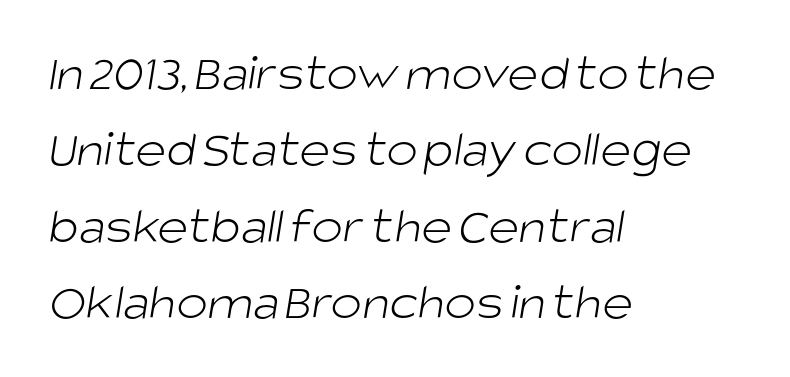
The image shows 53 px light sans-serif type; set left-aligned, normal line spacing (1.44x), normal letter spacing, not underlined; low stroke contrast and a large x-height.
